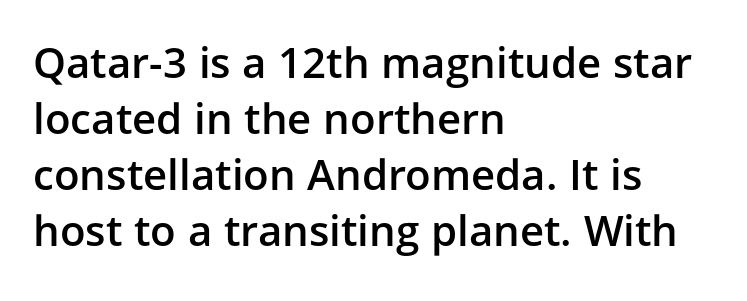
Q: Is the text bold? A: Semi-bold.
Q: Is the text italic (slanted)? A: No, it is upright.
Q: Is the typeface a serif or a sans-serif typeface? A: Sans-serif.
Q: Is the text underlined? A: No.
Q: How is the paragraph aligned? A: Left-aligned.
Q: Is the spacing between letters normal or unusually wide? A: Normal.
Q: Is the spacing between lines tight, normal or loose? A: Normal.
Q: Width (condensed, normal, or wide)? A: Normal.
Q: Stroke contrast? A: Low.
Q: x-height? A: Medium.
Q: Monospaced? A: No.
